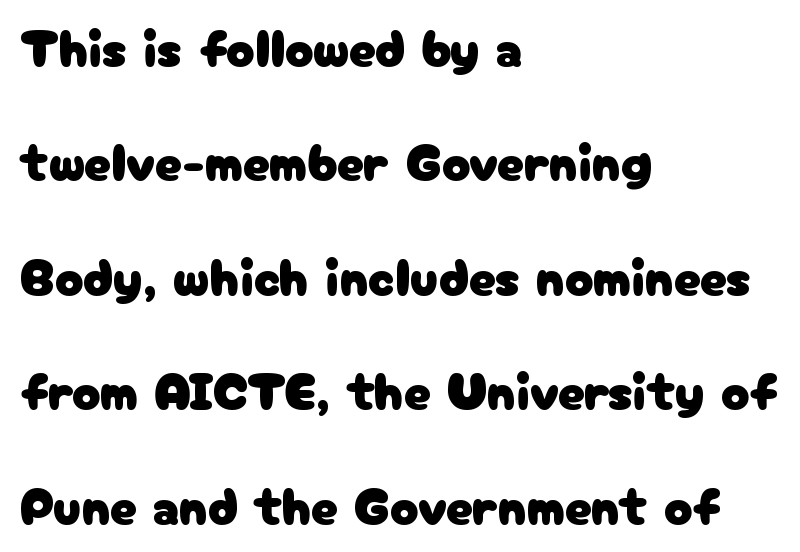
Q: Is the text italic (slanted)? A: No, it is upright.
Q: Is the typeface a serif or a sans-serif typeface? A: Sans-serif.
Q: Is the text underlined? A: No.
Q: How is the paragraph aligned? A: Left-aligned.
Q: Is the spacing between letters normal or unusually wide? A: Normal.
Q: Is the spacing between lines tight, normal or loose? A: Loose.
Q: Width (condensed, normal, or wide)? A: Normal.
Q: Stroke contrast? A: Low.
Q: x-height? A: Medium.
Q: Monospaced? A: No.
